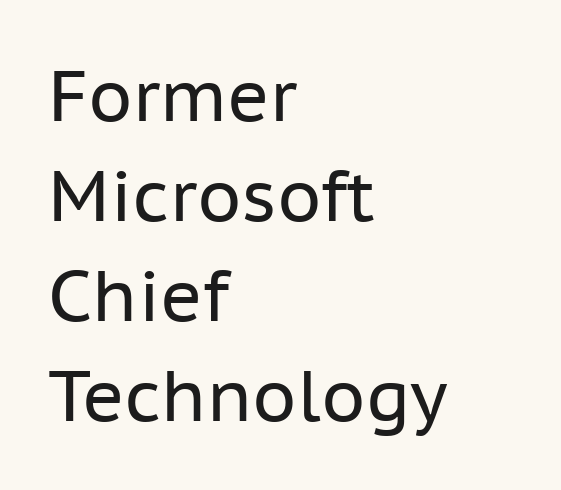
Q: Is the text bold? A: No.
Q: Is the text italic (slanted)? A: No, it is upright.
Q: Is the typeface a serif or a sans-serif typeface? A: Sans-serif.
Q: Is the text underlined? A: No.
Q: How is the paragraph aligned? A: Left-aligned.
Q: Is the spacing between letters normal or unusually wide? A: Normal.
Q: Is the spacing between lines tight, normal or loose? A: Normal.
Q: Width (condensed, normal, or wide)? A: Normal.
Q: Stroke contrast? A: Low.
Q: x-height? A: Medium.
Q: Monospaced? A: No.
